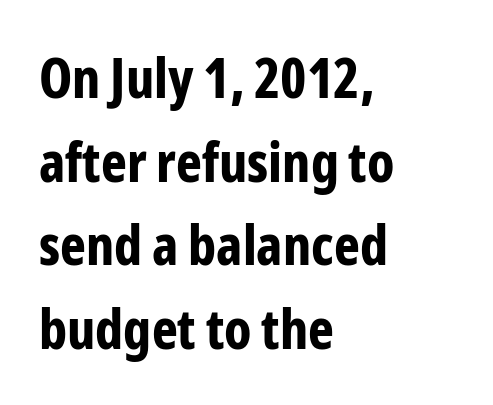
The image shows 55 px bold, condensed sans-serif type, upright; set left-aligned, normal line spacing (1.52x), normal letter spacing, not underlined; low stroke contrast and a medium x-height.
